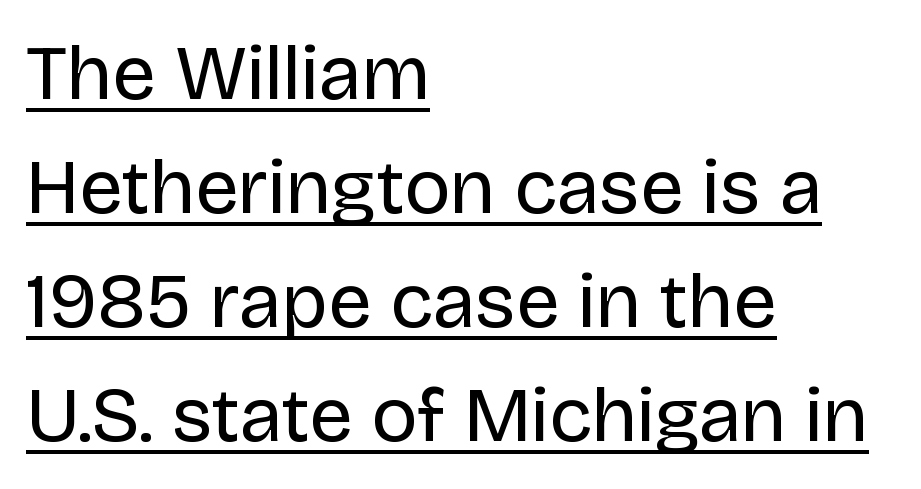
This sample has the flowing, uneven cadence of proportional lettering. Beneath each row of characters lies a ruled line. One-word summary of the alignment: left. Look at the bottom of the vertical strokes: they stop flat, with no serifs. Rendered with straight, roman letterforms.
